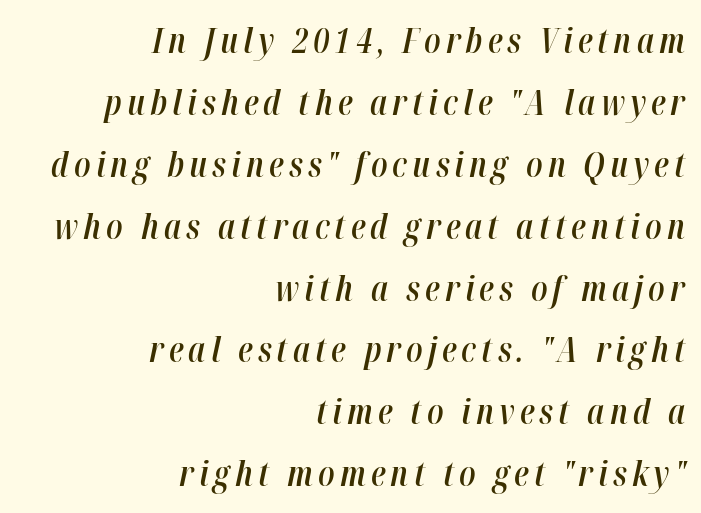
Q: Is the text bold? A: Semi-bold.
Q: Is the text italic (slanted)? A: Yes, it leans right by about 12 degrees.
Q: Is the text underlined? A: No.
Q: How is the paragraph aligned? A: Right-aligned.
Q: Width (condensed, normal, or wide)? A: Condensed.
Q: Stroke contrast? A: High.
Q: x-height? A: Medium.
Q: Monospaced? A: No.
